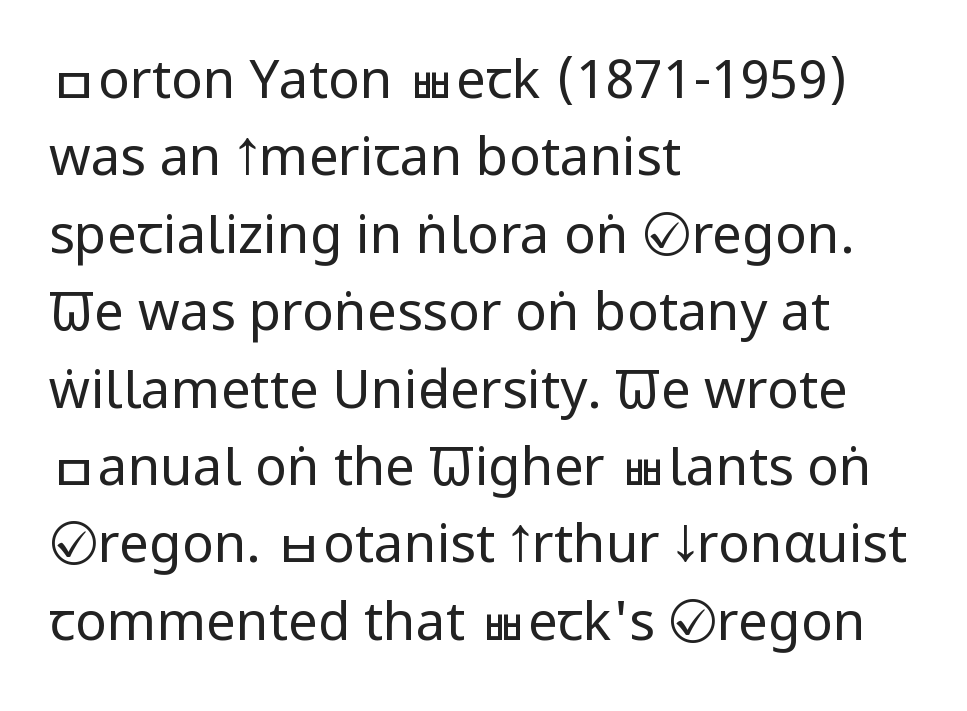
{"serif": "no", "italic": "no", "bold": "no", "weight": "regular", "width": "condensed", "stroke_contrast": "low", "x_height": "large", "monospaced": "no", "underline": "no", "align": "left", "line_spacing": "normal", "line_spacing_ratio": 1.46, "letter_spacing": "normal", "letter_spacing_em": 0.0, "glyph_px": 53}
